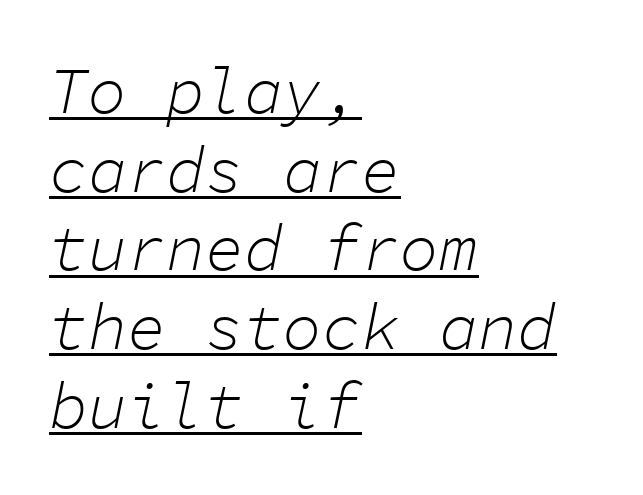
The image shows 65 px light type, italic (leaning right), monospaced; set left-aligned, line spacing 1.21x, normal letter spacing, underlined; low stroke contrast and a medium x-height.
